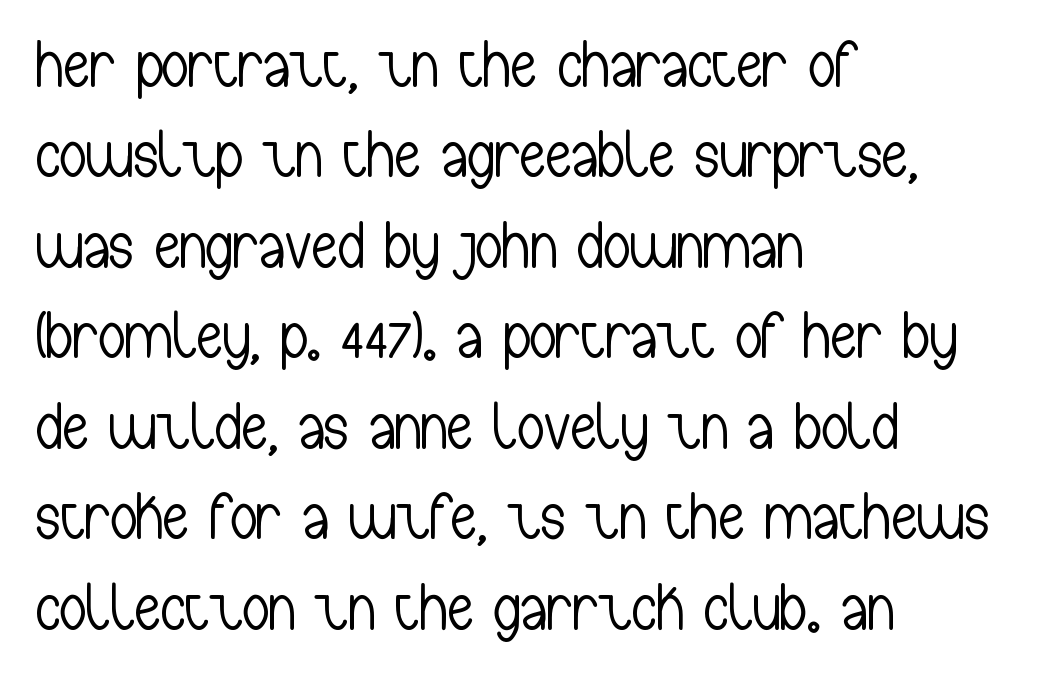
No heavy texture on the line: the type isn't bold. Baseline-to-baseline distance is the conventional proportion of letter height. Horizontally, the lines are justified to the leading edge only. Look at the tracking — it's just the regular setting, nothing added. Do the characters align in a grid? No, the font is proportional.
